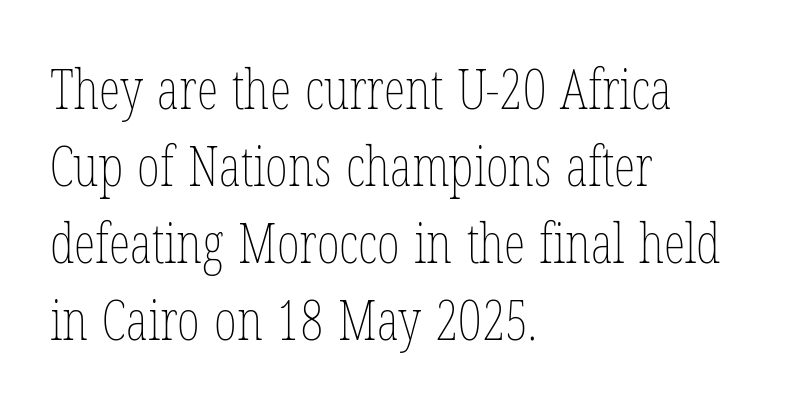
Q: Is the text bold? A: No.
Q: Is the text italic (slanted)? A: No, it is upright.
Q: Is the text underlined? A: No.
Q: How is the paragraph aligned? A: Left-aligned.
Q: Is the spacing between letters normal or unusually wide? A: Normal.
Q: Is the spacing between lines tight, normal or loose? A: Normal.
Q: Width (condensed, normal, or wide)? A: Condensed.
Q: Stroke contrast? A: Low.
Q: x-height? A: Medium.
Q: Monospaced? A: No.
